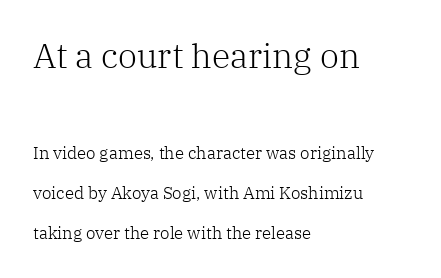
The image shows 34 px light serif type, upright; set left-aligned, loose line spacing (2.37x), normal letter spacing, not underlined; the first (top) block is 2.0x larger; low stroke contrast and a medium x-height.
